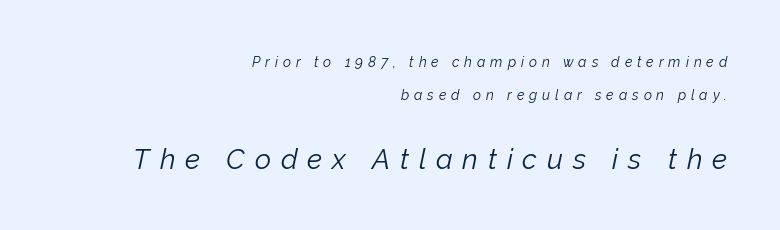
Students, observe: this is what heavily led, spacious text looks like. Nobody drew a line under any word here. Emphasis-style slanted type is in use. The emphasis by scale lands on block number two, below.
